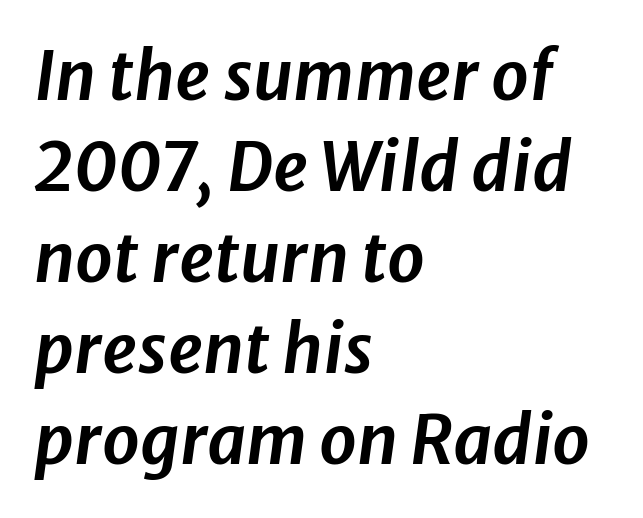
Q: Is the text italic (slanted)? A: Yes, it leans right by about 8 degrees.
Q: Is the text underlined? A: No.
Q: How is the paragraph aligned? A: Left-aligned.
Q: Is the spacing between letters normal or unusually wide? A: Normal.
Q: Is the spacing between lines tight, normal or loose? A: Normal.
Q: Width (condensed, normal, or wide)? A: Normal.
Q: Stroke contrast? A: Low.
Q: x-height? A: Medium.
Q: Monospaced? A: No.
